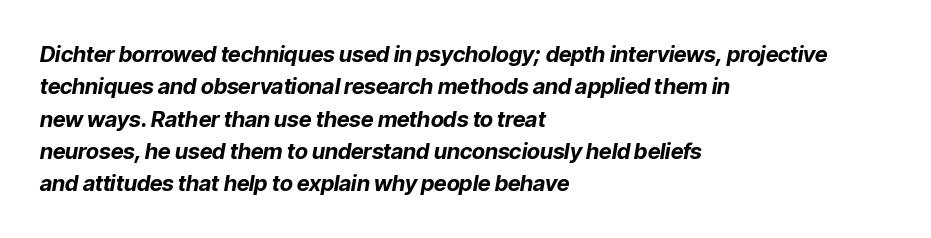
Q: Is the text bold? A: Yes.
Q: Is the text italic (slanted)? A: Yes, it leans right by about 9 degrees.
Q: Is the text underlined? A: No.
Q: How is the paragraph aligned? A: Left-aligned.
Q: Is the spacing between letters normal or unusually wide? A: Normal.
Q: Is the spacing between lines tight, normal or loose? A: Normal.
